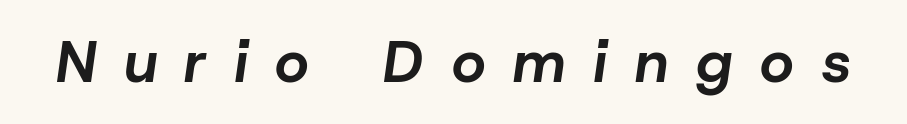
Q: Is the text bold? A: Yes.
Q: Is the text italic (slanted)? A: Yes, it leans right by about 8 degrees.
Q: Is the text underlined? A: No.
Q: Is the spacing between letters normal or unusually wide? A: Unusually wide.
Q: Width (condensed, normal, or wide)? A: Normal.
Q: Stroke contrast? A: Low.
Q: x-height? A: Medium.
Q: Monospaced? A: No.
